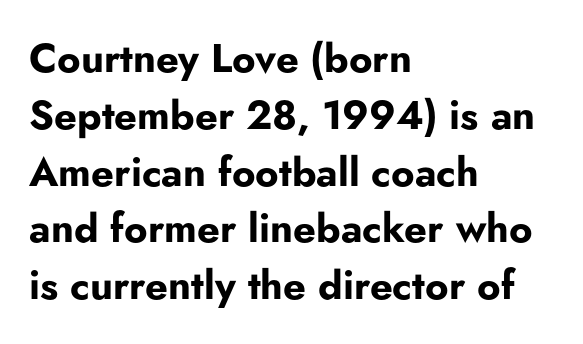
The image shows 40 px bold sans-serif type, upright; set left-aligned, normal line spacing (1.42x), normal letter spacing, not underlined; low stroke contrast and a small x-height.
